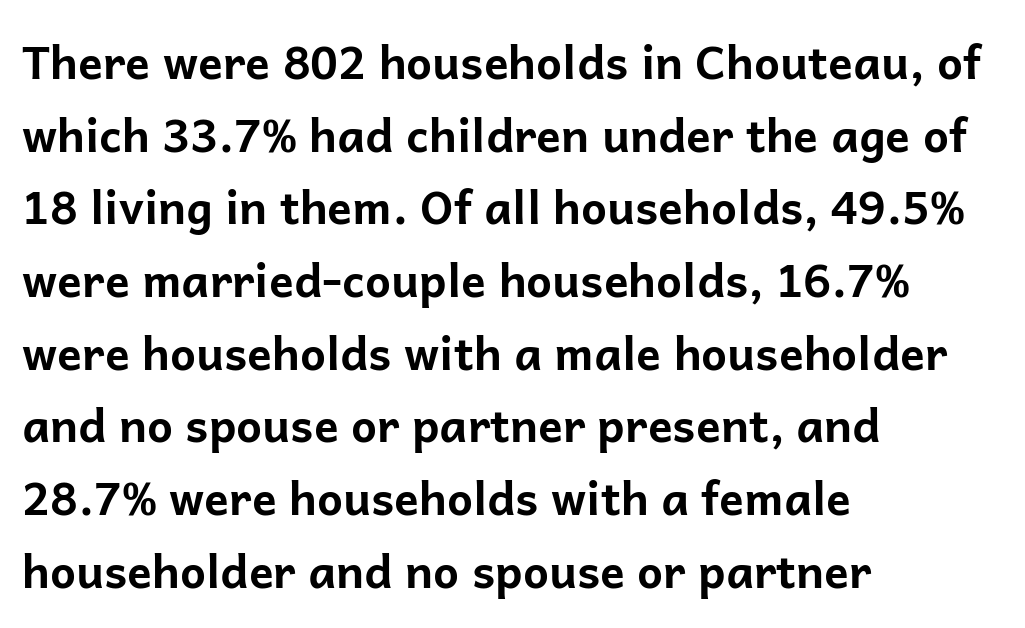
Character widths vary here, with narrow letters taking less room than wide ones. Letterform terminals end flat and unadorned throughout the passage. This sample uses plain, unmodified letter spacing. The passage shown is emphatically bold.
